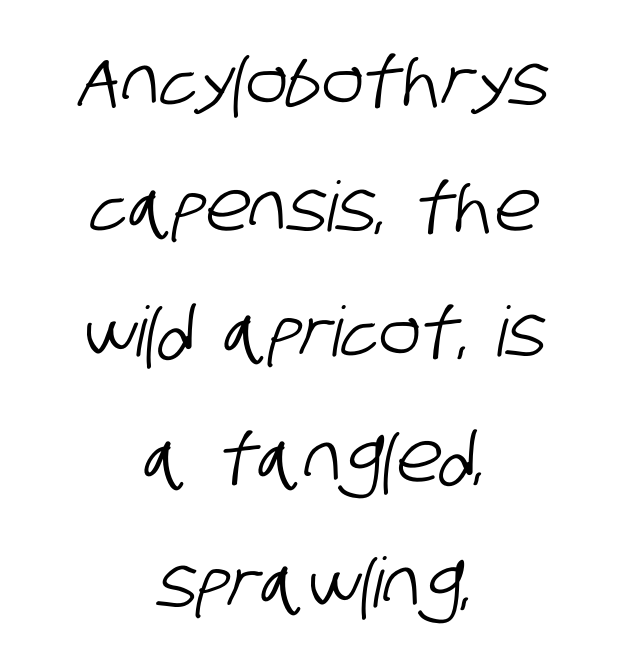
Spacing verdict: proportional, widths tailored to each character. Inter-character spacing is left at the font's built-in metrics. These lines are composed in type without serifs. Is the block centered? Yes — each line is placed symmetrically about the middle.
